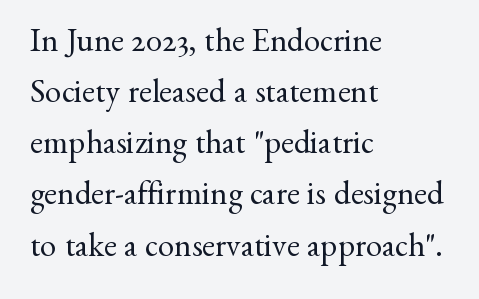
Q: Is the text bold? A: No.
Q: Is the text italic (slanted)? A: No, it is upright.
Q: Is the typeface a serif or a sans-serif typeface? A: Serif.
Q: Is the text underlined? A: No.
Q: How is the paragraph aligned? A: Left-aligned.
Q: Is the spacing between letters normal or unusually wide? A: Normal.
Q: Is the spacing between lines tight, normal or loose? A: Normal.
Q: Width (condensed, normal, or wide)? A: Normal.
Q: Stroke contrast? A: Medium.
Q: x-height? A: Small.
Q: Monospaced? A: No.
